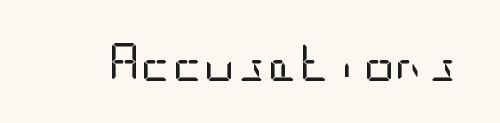
Unmarked baselines from the first word to the last. The font family rendered here belongs to the sans-serif group. Ink coverage per letter is moderate at most. If you drew a line through each stem, it would be perfectly vertical. The passage shown has conventional tracking throughout.
